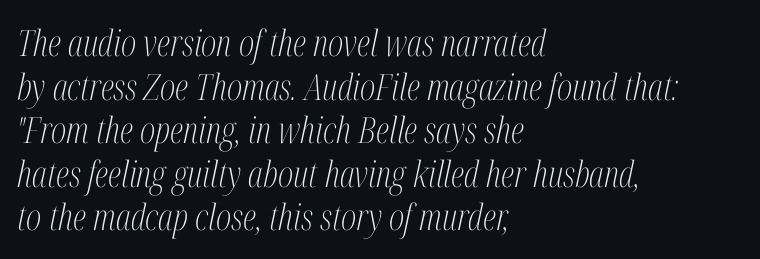
Stroke thickness stays within the range of a standard reading face or lighter. How are the letters spaced? Ordinarily, with no added tracking. You can tell from the footed stems that serif type was used. Horizontally, the lines are justified to the leading edge only.
